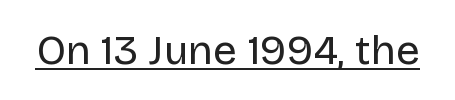
{"serif": "no", "italic": "no", "bold": "no", "weight": "regular", "width": "normal", "stroke_contrast": "low", "x_height": "large", "monospaced": "no", "underline": "yes", "letter_spacing": "normal", "letter_spacing_em": 0.0, "glyph_px": 42}
